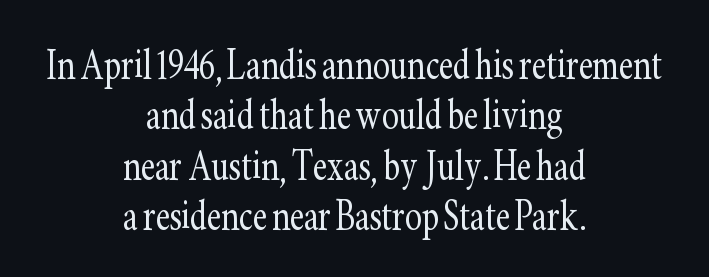
Q: Is the text bold? A: No.
Q: Is the text italic (slanted)? A: No, it is upright.
Q: Is the typeface a serif or a sans-serif typeface? A: Serif.
Q: Is the text underlined? A: No.
Q: How is the paragraph aligned? A: Centered.
Q: Is the spacing between letters normal or unusually wide? A: Normal.
Q: Is the spacing between lines tight, normal or loose? A: Tight.
Q: Width (condensed, normal, or wide)? A: Condensed.
Q: Stroke contrast? A: Low.
Q: x-height? A: Small.
Q: Monospaced? A: No.
